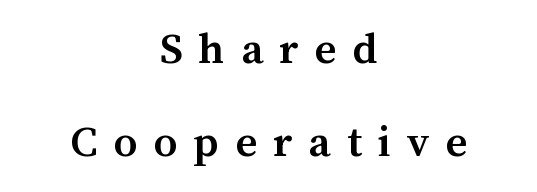
The image shows 47 px semibold type, upright; set centered, loose line spacing (1.98x), unusually wide letter spacing (+0.34 em), not underlined; medium stroke contrast and a medium x-height.
